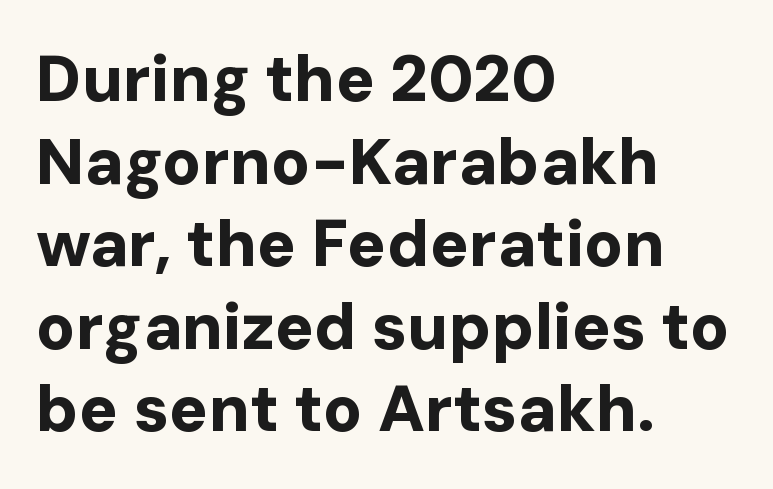
The image shows 65 px bold sans-serif type, upright; set left-aligned, normal line spacing (1.27x), normal letter spacing, not underlined; low stroke contrast and a medium x-height.
